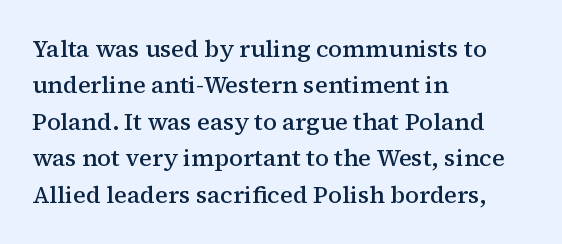
These lines keep a tight, regular rhythm from letter to letter. The foot of each line stays bare and open. The rag falls on the right side of this text block. The designer left line spacing at the default.
